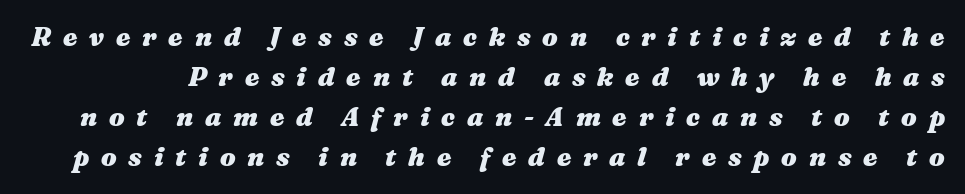
Q: Is the text bold? A: Yes.
Q: Is the text italic (slanted)? A: Yes, it leans right by about 16 degrees.
Q: Is the text underlined? A: No.
Q: Is the spacing between letters normal or unusually wide? A: Unusually wide.
Q: Is the spacing between lines tight, normal or loose? A: Normal.
